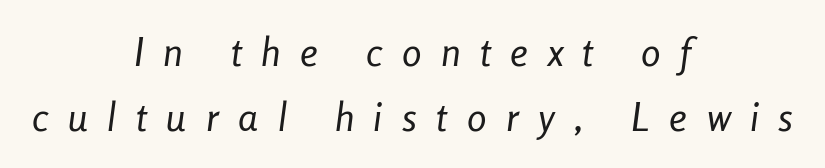
Letters rest on an invisible, unmarked baseline. You could not count columns in this text — the font is proportionally spaced. Letters have the restrained weight of plain body copy at most. A centered setting, common on invitations and titles, is used for this passage.
